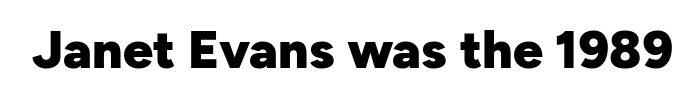
Q: Is the text bold? A: Yes.
Q: Is the text italic (slanted)? A: No, it is upright.
Q: Is the typeface a serif or a sans-serif typeface? A: Sans-serif.
Q: Is the text underlined? A: No.
Q: Is the spacing between letters normal or unusually wide? A: Normal.
Q: Width (condensed, normal, or wide)? A: Normal.
Q: Stroke contrast? A: Low.
Q: x-height? A: Medium.
Q: Monospaced? A: No.
